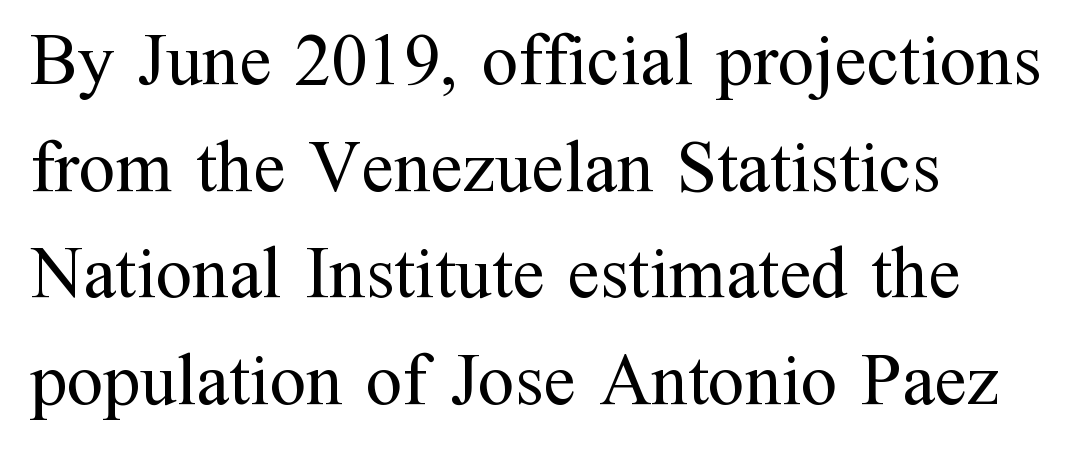
{"serif": "yes", "italic": "no", "bold": "no", "weight": "regular", "width": "normal", "stroke_contrast": "medium", "x_height": "medium", "monospaced": "no", "underline": "no", "align": "left", "line_spacing": "normal", "line_spacing_ratio": 1.46, "letter_spacing": "normal", "letter_spacing_em": 0.0, "glyph_px": 73}
